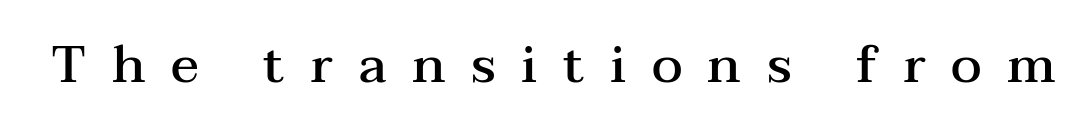
The image shows 52 px semibold, wide serif type, upright; set unusually wide letter spacing (+0.49 em), not underlined; medium stroke contrast and a medium x-height.
